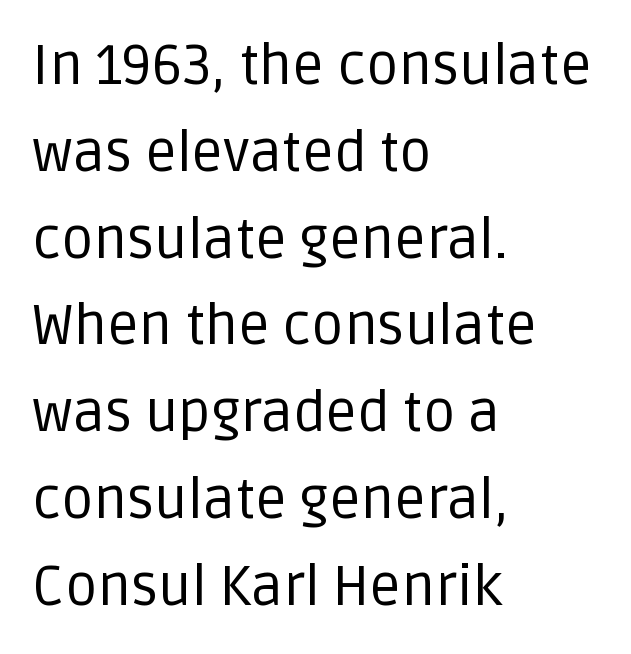
Q: Is the text bold? A: No.
Q: Is the text italic (slanted)? A: No, it is upright.
Q: Is the typeface a serif or a sans-serif typeface? A: Sans-serif.
Q: Is the text underlined? A: No.
Q: How is the paragraph aligned? A: Left-aligned.
Q: Is the spacing between letters normal or unusually wide? A: Normal.
Q: Is the spacing between lines tight, normal or loose? A: Normal.
Q: Width (condensed, normal, or wide)? A: Normal.
Q: Stroke contrast? A: Low.
Q: x-height? A: Large.
Q: Monospaced? A: No.
